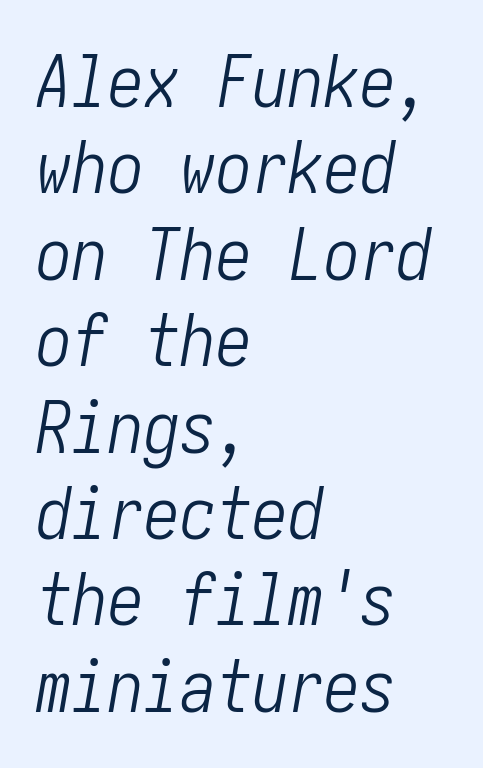
The image shows 72 px light, condensed type, italic (leaning right); set left-aligned, line spacing 1.2x, normal letter spacing, not underlined; low stroke contrast and a medium x-height.
